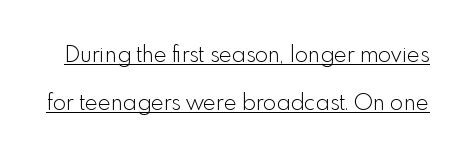
A typographer would call this underscored text. Italic: no, the glyphs are upright roman. Successive baselines arrive slowly, with a big drop between each. Stem width sits at or under what a default text font uses.
